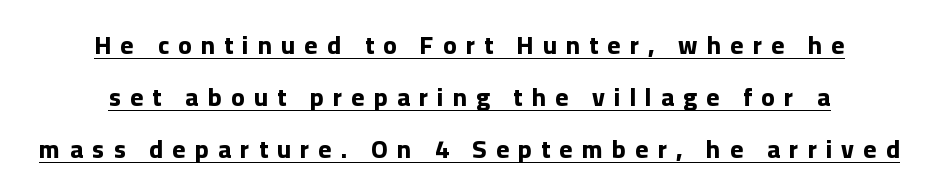
The image shows 25 px bold type, upright; set centered, loose line spacing (2.08x), unusually wide letter spacing (+0.37 em), underlined.
